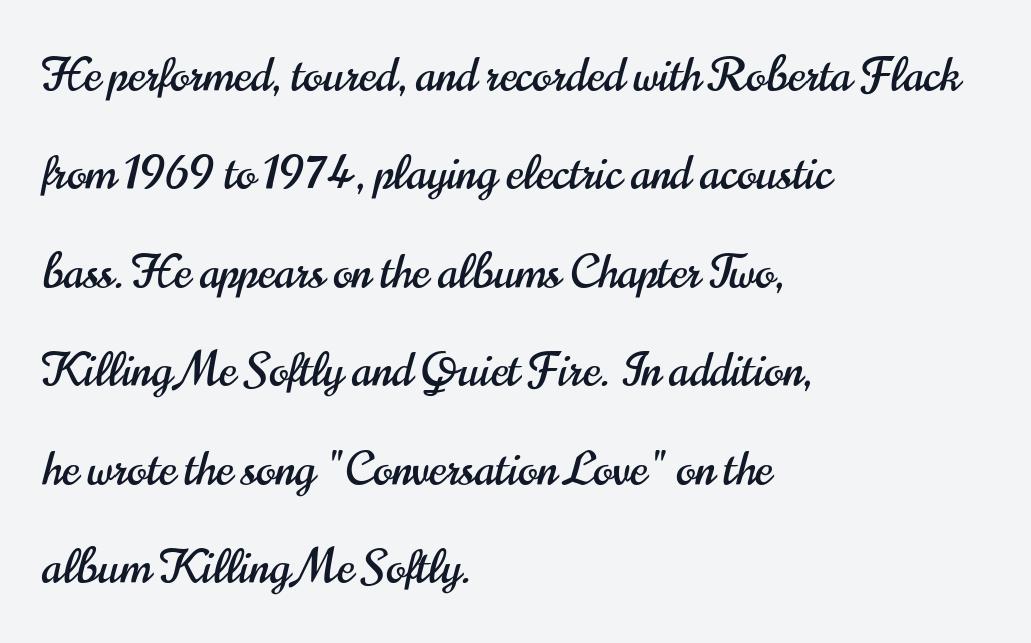
The image shows 46 px condensed sans-serif type; set left-aligned, loose line spacing (2.14x), normal letter spacing, not underlined; high stroke contrast and a small x-height.
